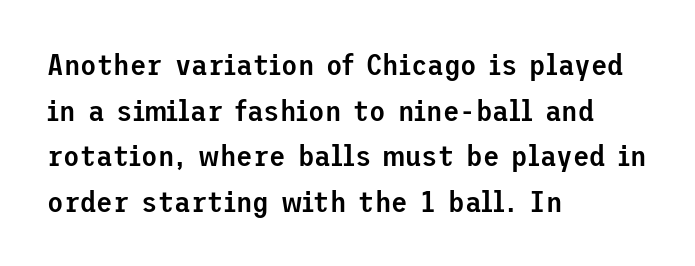
The image shows 30 px semibold sans-serif type, upright; set left-aligned, normal line spacing (1.52x), normal letter spacing, not underlined; low stroke contrast and a medium x-height.
